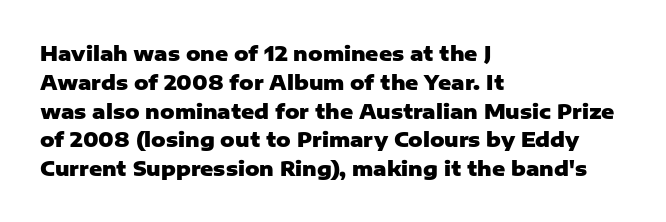
{"italic": "no", "bold": "yes", "underline": "no", "align": "left", "line_spacing": "normal", "line_spacing_ratio": 1.44, "letter_spacing": "normal", "letter_spacing_em": 0.0, "glyph_px": 20}
